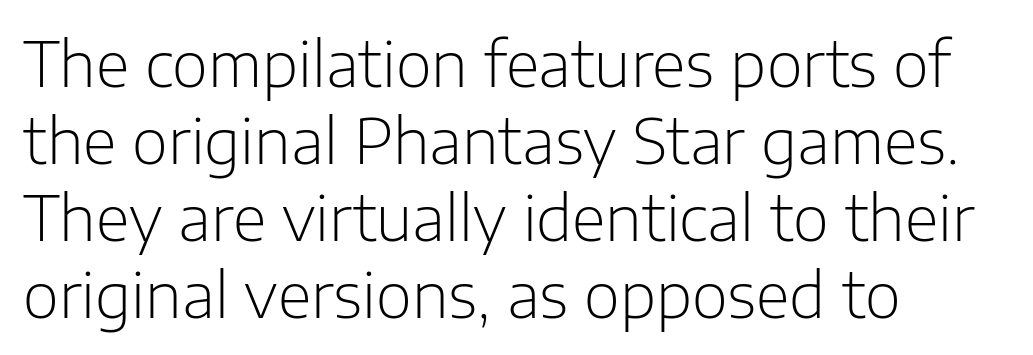
Q: Is the text bold? A: No.
Q: Is the text italic (slanted)? A: No, it is upright.
Q: Is the typeface a serif or a sans-serif typeface? A: Sans-serif.
Q: Is the text underlined? A: No.
Q: How is the paragraph aligned? A: Left-aligned.
Q: Is the spacing between letters normal or unusually wide? A: Normal.
Q: Width (condensed, normal, or wide)? A: Normal.
Q: Stroke contrast? A: Low.
Q: x-height? A: Medium.
Q: Monospaced? A: No.
